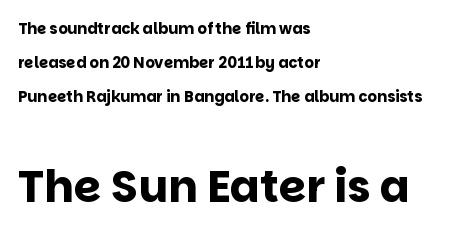
{"serif": "no", "italic": "no", "bold": "yes", "weight": "bold", "width": "normal", "stroke_contrast": "low", "x_height": "large", "monospaced": "no", "underline": "no", "align": "left", "line_spacing": "loose", "line_spacing_ratio": 2.27, "letter_spacing": "normal", "letter_spacing_em": 0.0, "larger_block": "second", "size_ratio": 2.93, "glyph_px": 44}
